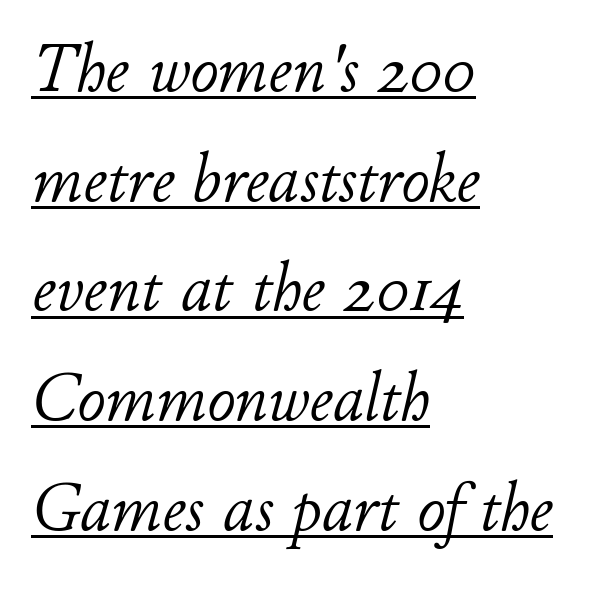
The image shows 69 px light type, italic (leaning right); set left-aligned, normal line spacing (1.59x), normal letter spacing, underlined; low stroke contrast and a small x-height.
